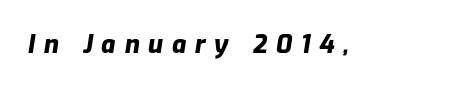
Slanted lettering throughout. Is the letter spacing exaggerated? Yes — the characters are pushed far apart. I'd describe the lettering as bold — thick and assertive. Beneath every word, the page is bare.
